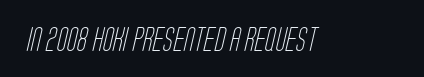
{"bold": "no", "underline": "no", "letter_spacing": "normal", "letter_spacing_em": 0.0, "glyph_px": 24}
